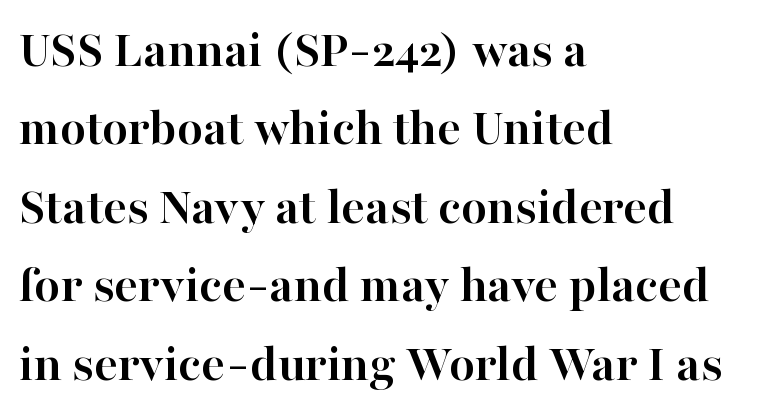
Observe the serifs anchoring each vertical stroke in this sample. The font's upright variant was chosen for this text. The space directly below the letters is spotless. Varying glyph widths throughout — classic text-font behaviour. If you measured baseline to baseline, you'd find a middling distance. Words appear dense and cohesive because spacing is normal.
